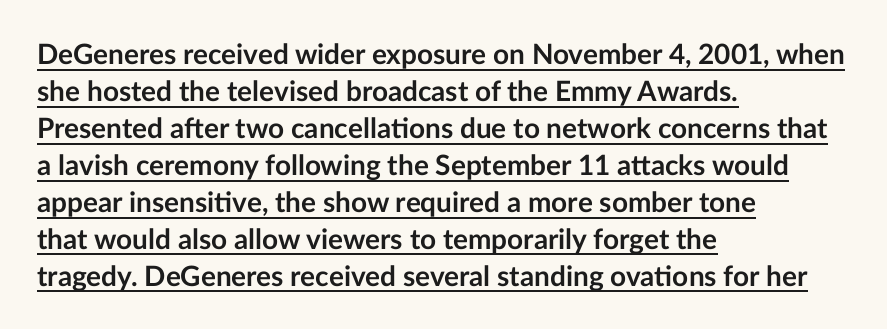
Q: Is the text bold? A: Yes.
Q: Is the text italic (slanted)? A: No, it is upright.
Q: Is the typeface a serif or a sans-serif typeface? A: Sans-serif.
Q: Is the text underlined? A: Yes.
Q: How is the paragraph aligned? A: Left-aligned.
Q: Is the spacing between letters normal or unusually wide? A: Normal.
Q: Is the spacing between lines tight, normal or loose? A: Normal.
Q: Width (condensed, normal, or wide)? A: Normal.
Q: Stroke contrast? A: Low.
Q: x-height? A: Medium.
Q: Monospaced? A: No.
